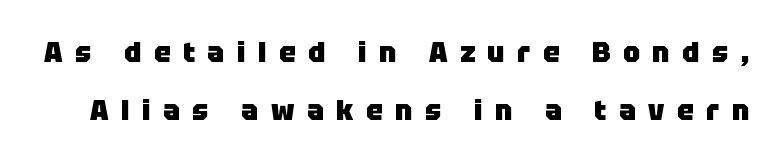
The tracking reads as deliberately expanded to a designer's eye. Airy leading. Every stem runs plumb, perpendicular to the baseline. The words here are not underlined. Looks like regular typesetting: each glyph gets only the width it needs.
